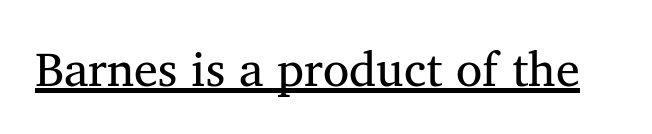
Font category for this specimen: serif. Nothing heavy about these letters — not bold at all. The rendering keeps characters at their native spacing. Check the space under the baseline: a stroke is drawn there.
